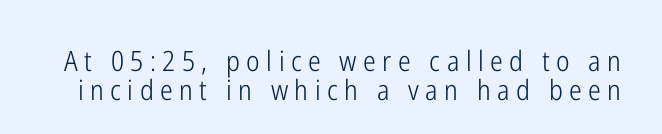
Q: Is the text bold? A: No.
Q: Is the text italic (slanted)? A: No, it is upright.
Q: Is the typeface a serif or a sans-serif typeface? A: Sans-serif.
Q: Is the text underlined? A: No.
Q: Is the spacing between letters normal or unusually wide? A: Unusually wide.
Q: Is the spacing between lines tight, normal or loose? A: Tight.
Q: Width (condensed, normal, or wide)? A: Condensed.
Q: Stroke contrast? A: Low.
Q: x-height? A: Medium.
Q: Monospaced? A: No.
